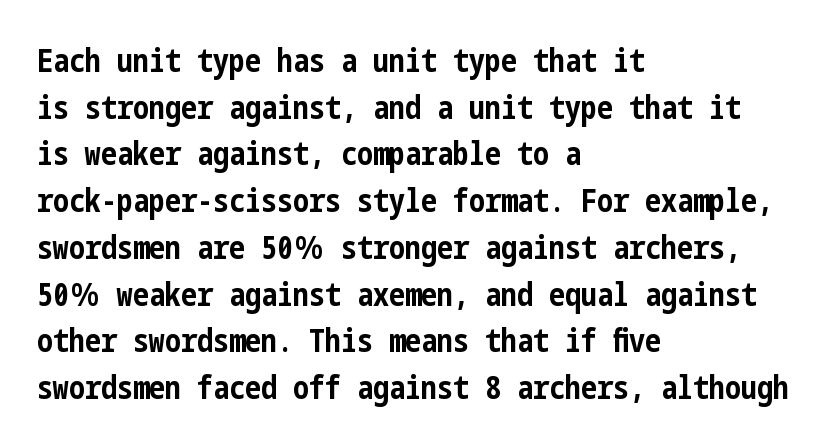
Q: Is the text bold? A: Yes.
Q: Is the text italic (slanted)? A: No, it is upright.
Q: Is the typeface a serif or a sans-serif typeface? A: Sans-serif.
Q: Is the text underlined? A: No.
Q: How is the paragraph aligned? A: Left-aligned.
Q: Is the spacing between letters normal or unusually wide? A: Normal.
Q: Is the spacing between lines tight, normal or loose? A: Normal.
Q: Width (condensed, normal, or wide)? A: Condensed.
Q: Stroke contrast? A: Low.
Q: x-height? A: Medium.
